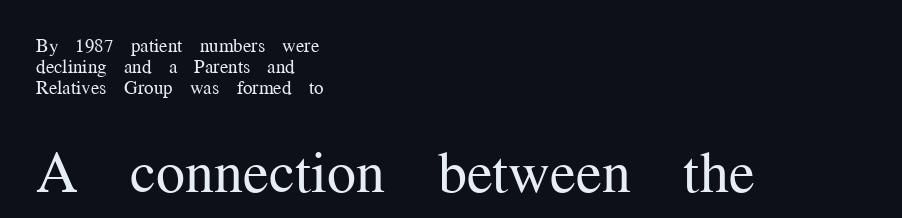
The lower block of text is set noticeably larger than the block above it. Glance below the letters and you will spot only blank space. Quick note: not italic, upright. Ink coverage per letter is moderate at most. This sample is left-justified, so line endings fall wherever the words run out. Regarding leading, the lines here are crowded together.
